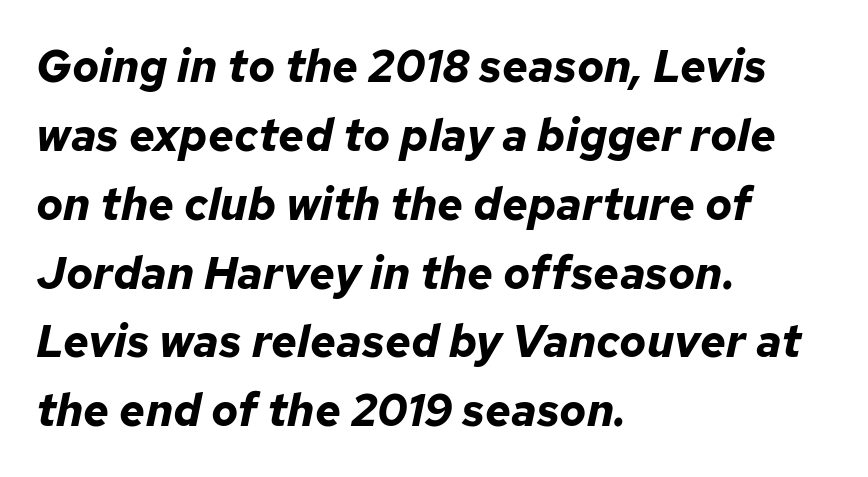
Q: Is the text bold? A: Yes.
Q: Is the text italic (slanted)? A: Yes, it leans right by about 12 degrees.
Q: Is the text underlined? A: No.
Q: How is the paragraph aligned? A: Left-aligned.
Q: Is the spacing between letters normal or unusually wide? A: Normal.
Q: Is the spacing between lines tight, normal or loose? A: Normal.
Q: Width (condensed, normal, or wide)? A: Normal.
Q: Stroke contrast? A: Low.
Q: x-height? A: Medium.
Q: Monospaced? A: No.
